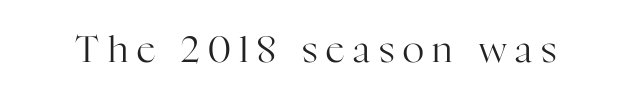
{"serif": "yes", "italic": "no", "bold": "no", "weight": "regular", "width": "normal", "stroke_contrast": "high", "x_height": "medium", "monospaced": "no", "underline": "no", "letter_spacing": "wide", "letter_spacing_em": 0.24, "glyph_px": 37}
